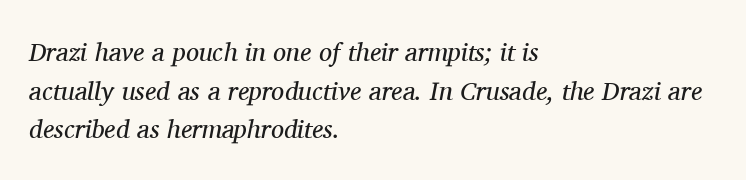
The image shows 26 px text type, italic (leaning right); set left-aligned, normal line spacing (1.49x), normal letter spacing, not underlined.
